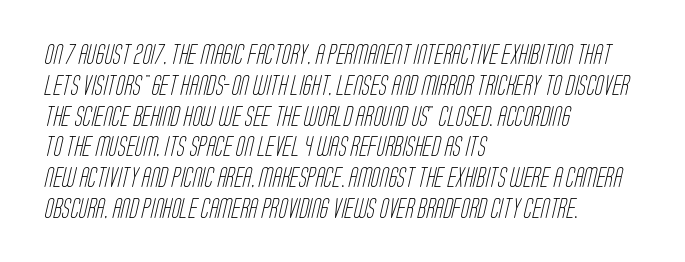
{"bold": "no", "underline": "no", "align": "left", "line_spacing": "normal", "line_spacing_ratio": 1.54, "letter_spacing": "normal", "letter_spacing_em": 0.0, "glyph_px": 20}
